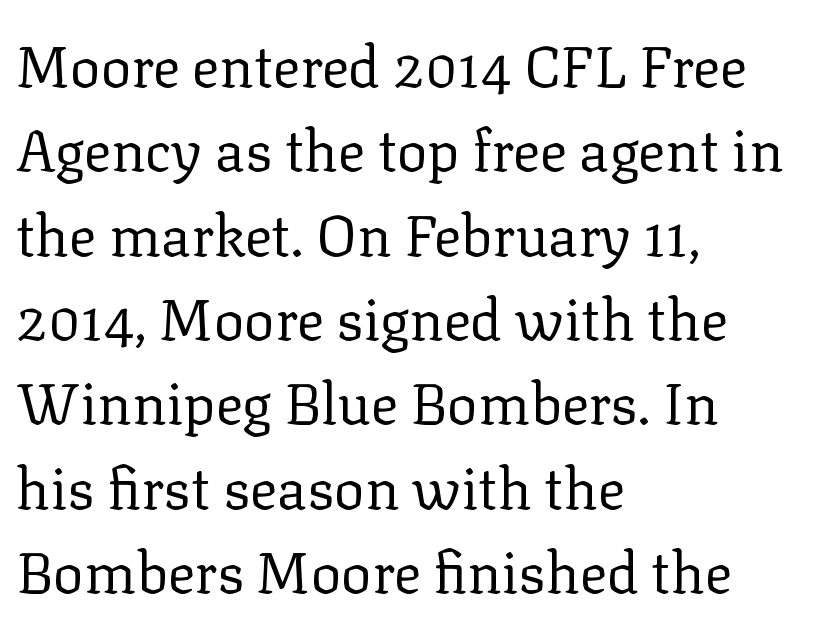
Q: Is the text bold? A: No.
Q: Is the text italic (slanted)? A: No, it is upright.
Q: Is the typeface a serif or a sans-serif typeface? A: Serif.
Q: Is the text underlined? A: No.
Q: How is the paragraph aligned? A: Left-aligned.
Q: Is the spacing between letters normal or unusually wide? A: Normal.
Q: Is the spacing between lines tight, normal or loose? A: Normal.
Q: Width (condensed, normal, or wide)? A: Normal.
Q: Stroke contrast? A: Low.
Q: x-height? A: Medium.
Q: Monospaced? A: No.
